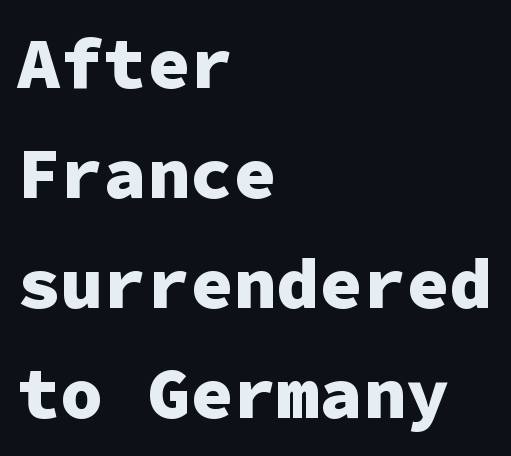
Q: Is the text bold? A: Yes.
Q: Is the text italic (slanted)? A: No, it is upright.
Q: Is the typeface a serif or a sans-serif typeface? A: Sans-serif.
Q: Is the text underlined? A: No.
Q: How is the paragraph aligned? A: Left-aligned.
Q: Is the spacing between letters normal or unusually wide? A: Normal.
Q: Is the spacing between lines tight, normal or loose? A: Normal.
Q: Width (condensed, normal, or wide)? A: Normal.
Q: Stroke contrast? A: Low.
Q: x-height? A: Medium.
Q: Monospaced? A: Yes.
